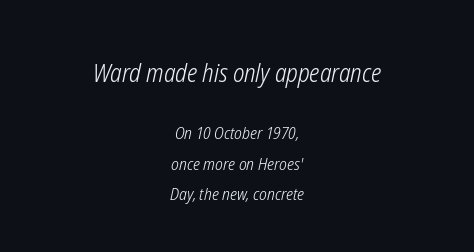
{"italic": "yes", "lean": "right", "slant_degrees": 12, "bold": "no", "underline": "no", "align": "center", "line_spacing_ratio": 1.8, "letter_spacing": "normal", "letter_spacing_em": 0.0, "larger_block": "first", "size_ratio": 1.47, "glyph_px": 25}
